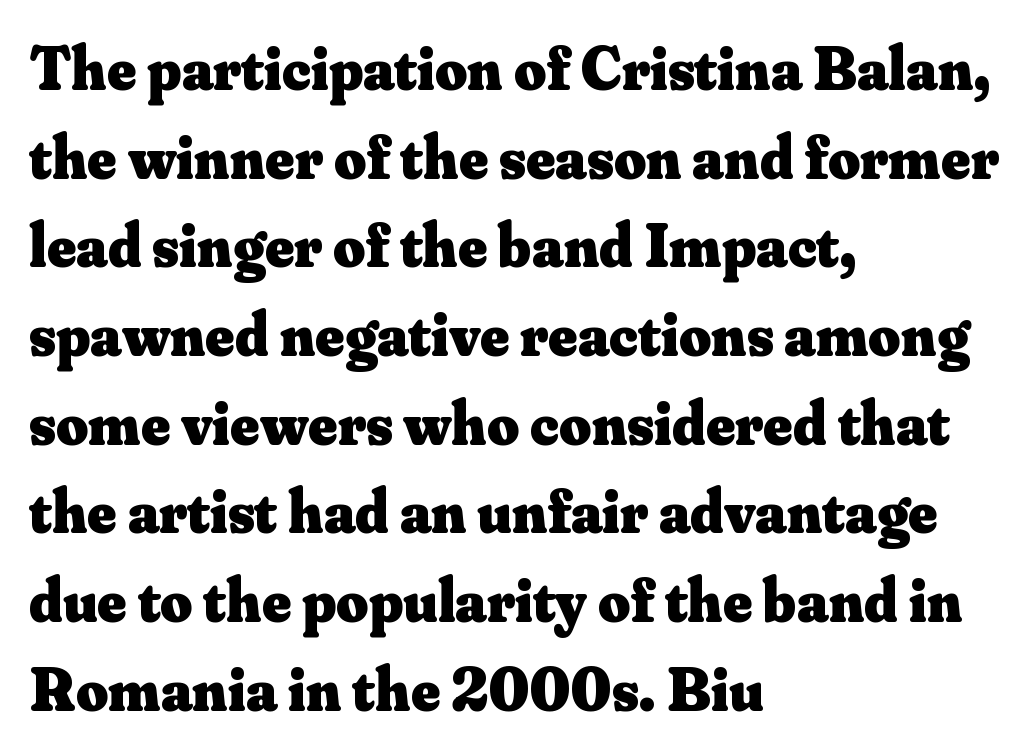
{"serif": "yes", "italic": "no", "bold": "yes", "weight": "heavy", "width": "normal", "stroke_contrast": "medium", "x_height": "small", "monospaced": "no", "underline": "no", "align": "left", "line_spacing": "normal", "line_spacing_ratio": 1.43, "letter_spacing": "normal", "letter_spacing_em": 0.0, "glyph_px": 62}
